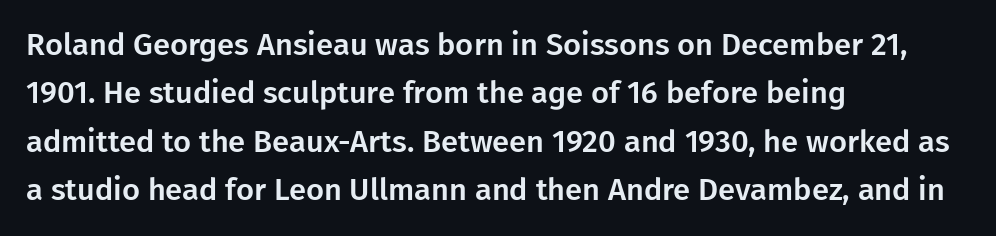
Q: Is the text italic (slanted)? A: No, it is upright.
Q: Is the typeface a serif or a sans-serif typeface? A: Sans-serif.
Q: Is the text underlined? A: No.
Q: How is the paragraph aligned? A: Left-aligned.
Q: Is the spacing between letters normal or unusually wide? A: Normal.
Q: Is the spacing between lines tight, normal or loose? A: Normal.
Q: Width (condensed, normal, or wide)? A: Normal.
Q: Stroke contrast? A: Low.
Q: x-height? A: Medium.
Q: Monospaced? A: No.
